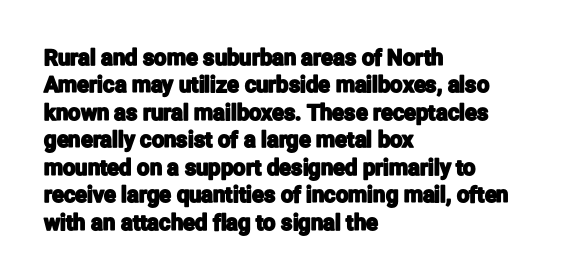
{"italic": "no", "underline": "no", "align": "left", "line_spacing": "normal", "line_spacing_ratio": 1.25, "letter_spacing": "normal", "letter_spacing_em": 0.0, "glyph_px": 22}
